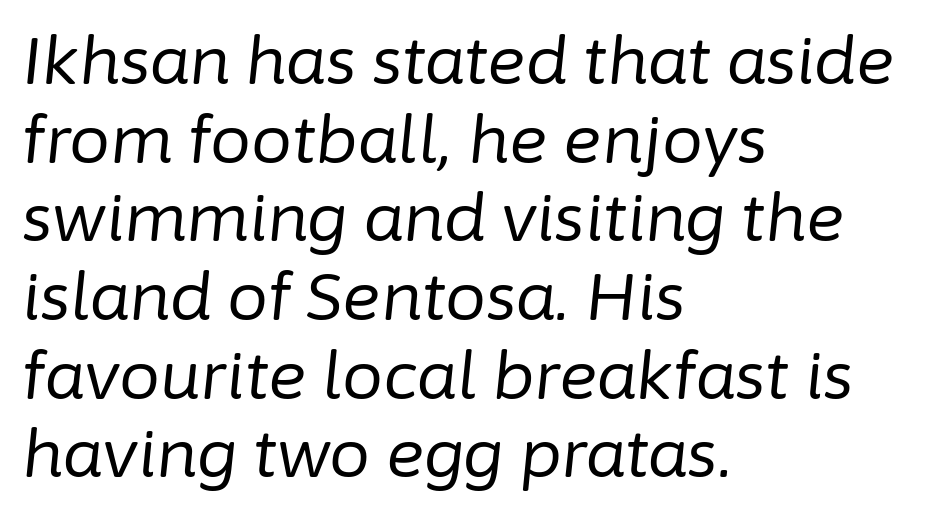
{"italic": "yes", "lean": "right", "slant_degrees": 6, "bold": "no", "weight": "regular", "width": "normal", "stroke_contrast": "low", "x_height": "medium", "monospaced": "no", "underline": "no", "align": "left", "line_spacing_ratio": 1.21, "letter_spacing": "normal", "letter_spacing_em": 0.0, "glyph_px": 65}
